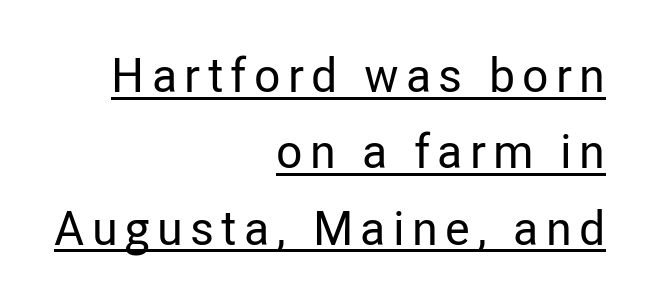
Q: Is the text italic (slanted)? A: No, it is upright.
Q: Is the typeface a serif or a sans-serif typeface? A: Sans-serif.
Q: Is the text underlined? A: Yes.
Q: How is the paragraph aligned? A: Right-aligned.
Q: Is the spacing between lines tight, normal or loose? A: Normal.
Q: Width (condensed, normal, or wide)? A: Condensed.
Q: Stroke contrast? A: Low.
Q: x-height? A: Medium.
Q: Monospaced? A: No.
